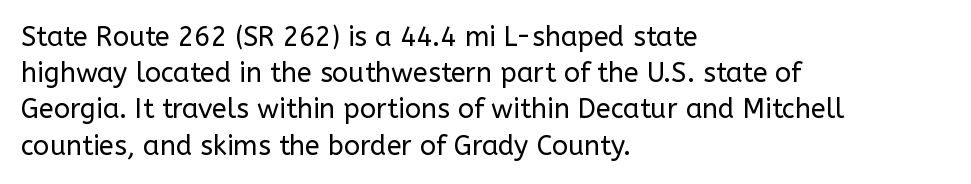
The strokes carry an ordinary text weight at most. Teacher's note: observe the even left margin — that is flush-left alignment. The lines sit at an ordinary, default distance from one another. Does extra space separate the letters? No, they use regular spacing. Posture: vertical. The specimen omits any rule beneath the text block's lines.
